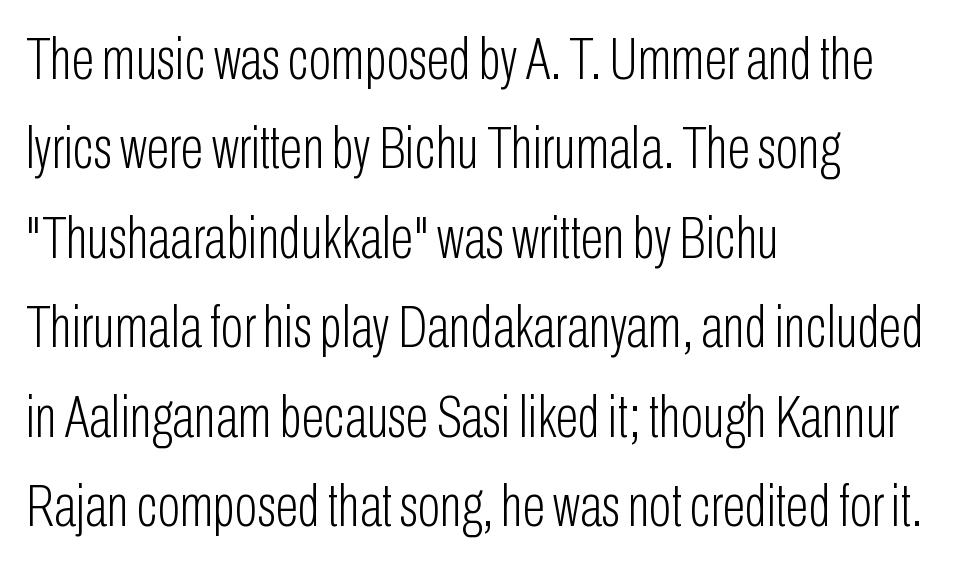
{"serif": "no", "italic": "no", "bold": "no", "weight": "light", "width": "condensed", "stroke_contrast": "low", "x_height": "medium", "monospaced": "no", "underline": "no", "align": "left", "line_spacing": "normal", "line_spacing_ratio": 1.49, "letter_spacing": "normal", "letter_spacing_em": 0.0, "glyph_px": 60}
